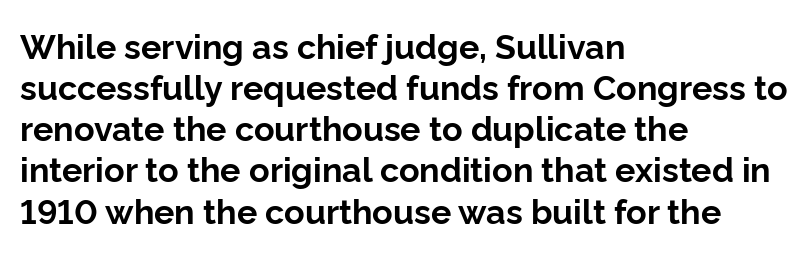
{"serif": "no", "italic": "no", "bold": "yes", "weight": "bold", "width": "normal", "stroke_contrast": "low", "x_height": "medium", "monospaced": "no", "underline": "no", "align": "left", "line_spacing_ratio": 1.21, "letter_spacing": "normal", "letter_spacing_em": 0.0, "glyph_px": 34}
